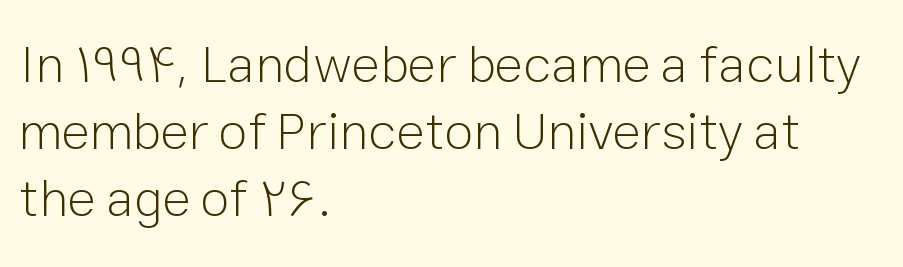
The image shows 53 px light sans-serif type, upright; set left-aligned, normal line spacing (1.26x), normal letter spacing, not underlined; low stroke contrast and a medium x-height.
